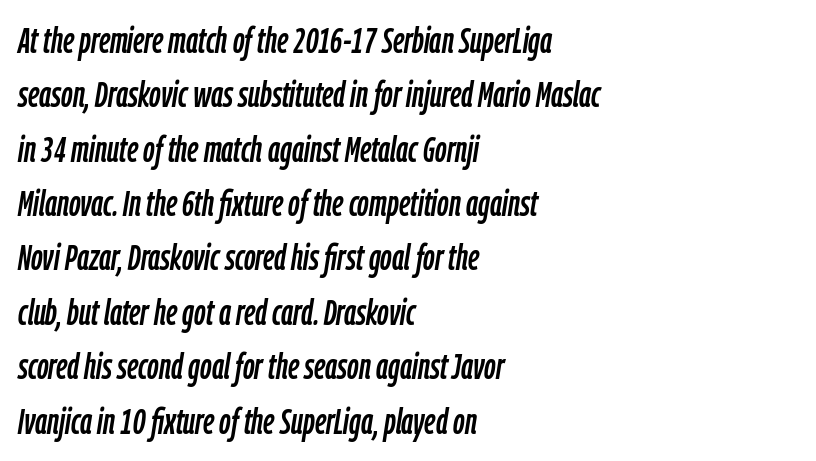
{"italic": "yes", "lean": "right", "slant_degrees": 9, "width": "condensed", "stroke_contrast": "low", "x_height": "medium", "monospaced": "no", "underline": "no", "align": "left", "line_spacing": "normal", "line_spacing_ratio": 1.51, "letter_spacing": "normal", "letter_spacing_em": 0.0, "glyph_px": 36}
